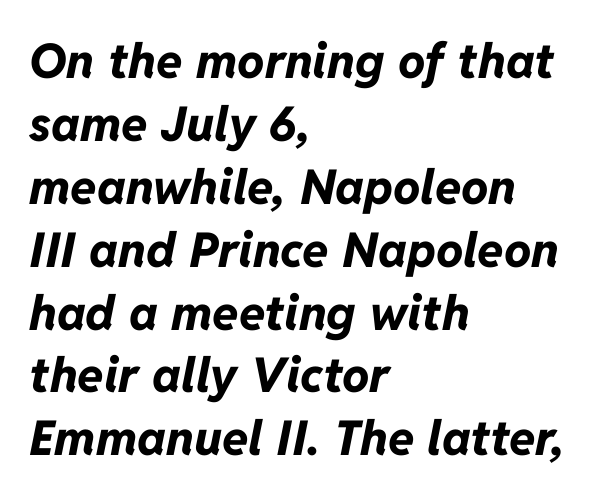
The passage shown is typed in a proportional face where columns would drift. The strokes are fattened all the way to bold. Each new line begins a customary step beneath the previous one. This sample uses plain, unmodified letter spacing. A student would call this left alignment; a typographer would say flush left, rag right.
